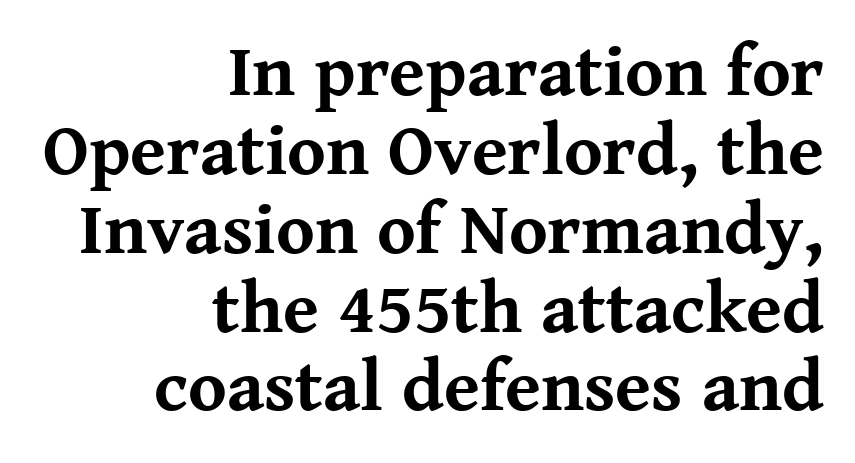
{"serif": "yes", "italic": "no", "bold": "yes", "weight": "bold", "width": "normal", "stroke_contrast": "medium", "x_height": "medium", "monospaced": "no", "underline": "no", "align": "right", "line_spacing": "tight", "line_spacing_ratio": 1.08, "letter_spacing": "normal", "letter_spacing_em": 0.0, "glyph_px": 73}
